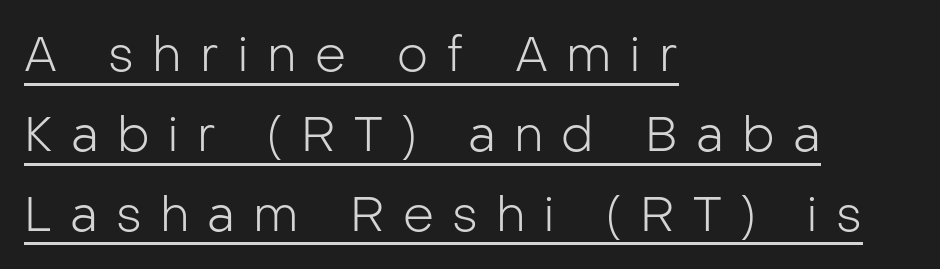
The image shows 49 px light sans-serif type, upright; set left-aligned, normal line spacing (1.63x), unusually wide letter spacing (+0.37 em), underlined; low stroke contrast and a medium x-height.
